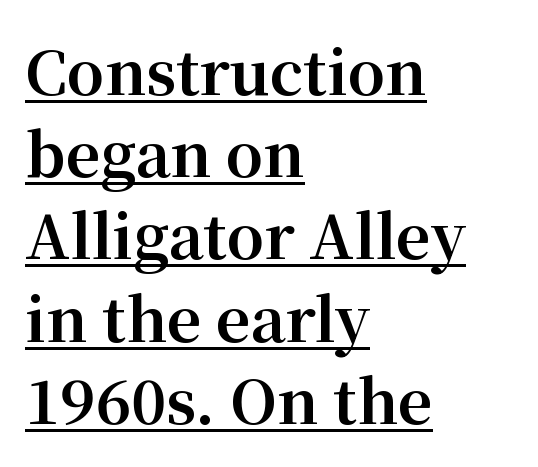
{"serif": "yes", "italic": "no", "bold": "yes", "weight": "bold", "width": "normal", "stroke_contrast": "medium", "x_height": "medium", "monospaced": "no", "underline": "yes", "align": "left", "line_spacing": "normal", "line_spacing_ratio": 1.37, "letter_spacing": "normal", "letter_spacing_em": 0.0, "glyph_px": 60}
